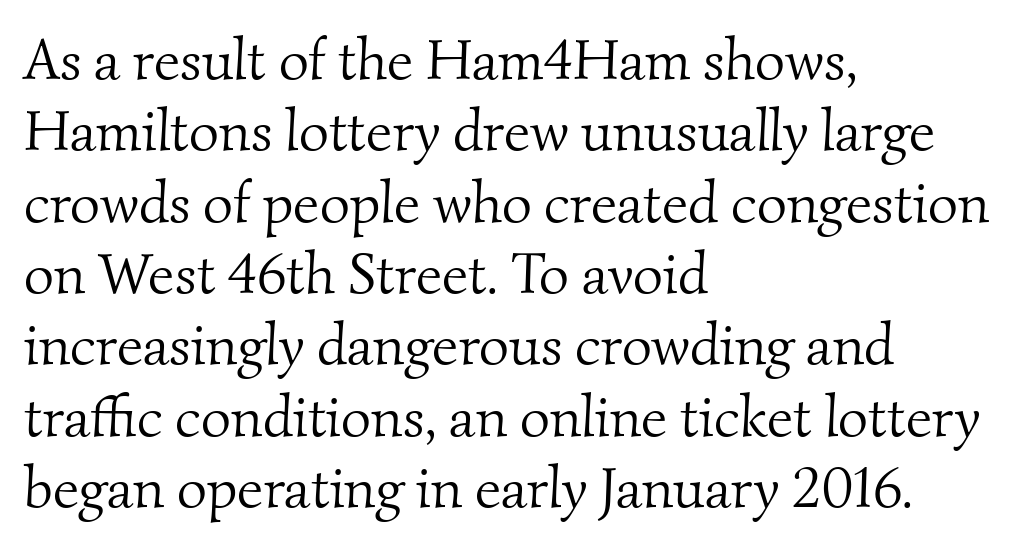
Q: Is the text bold? A: No.
Q: Is the typeface a serif or a sans-serif typeface? A: Serif.
Q: Is the text underlined? A: No.
Q: How is the paragraph aligned? A: Left-aligned.
Q: Is the spacing between letters normal or unusually wide? A: Normal.
Q: Width (condensed, normal, or wide)? A: Normal.
Q: Stroke contrast? A: Medium.
Q: x-height? A: Small.
Q: Monospaced? A: No.
